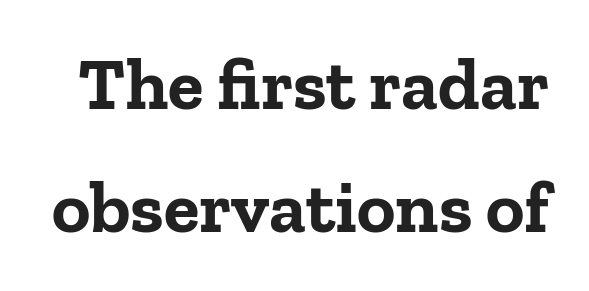
Style check: upright. Is the letter spacing exaggerated? No — it looks like the ordinary default. This sample has the flowing, uneven cadence of proportional lettering. Decoration check: the copy has no underline.
